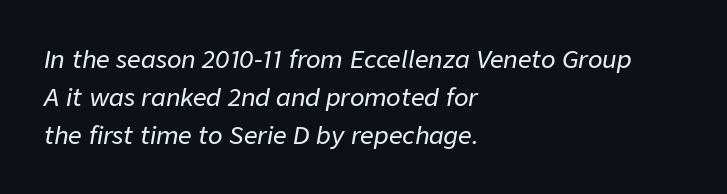
{"italic": "yes", "lean": "right", "slant_degrees": 9, "underline": "no", "align": "left", "line_spacing": "normal", "line_spacing_ratio": 1.58, "letter_spacing": "normal", "letter_spacing_em": 0.0, "glyph_px": 24}
